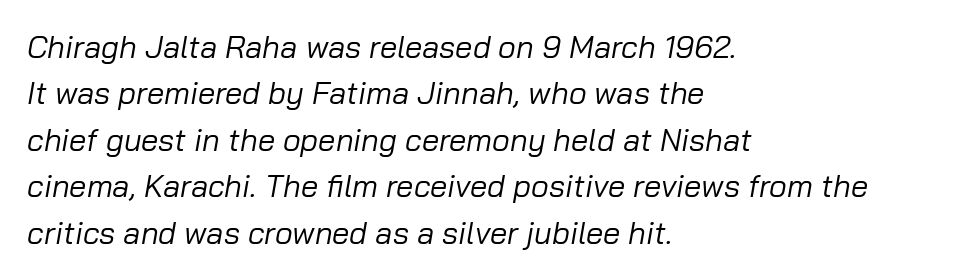
The image shows 31 px regular-weight type, italic (leaning right); set left-aligned, normal line spacing (1.5x), normal letter spacing, not underlined; low stroke contrast and a medium x-height.
